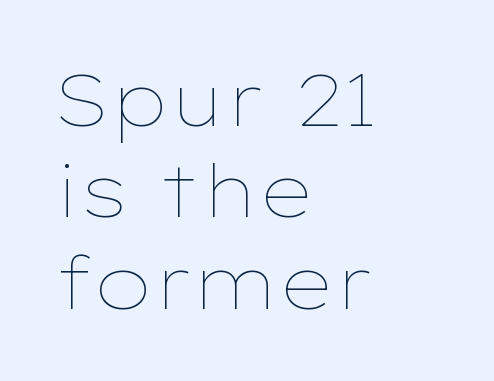
Q: Is the text bold? A: No.
Q: Is the text italic (slanted)? A: No, it is upright.
Q: Is the text underlined? A: No.
Q: How is the paragraph aligned? A: Left-aligned.
Q: Is the spacing between letters normal or unusually wide? A: Normal.
Q: Is the spacing between lines tight, normal or loose? A: Normal.
Q: Width (condensed, normal, or wide)? A: Wide.
Q: Stroke contrast? A: Low.
Q: x-height? A: Medium.
Q: Monospaced? A: No.
